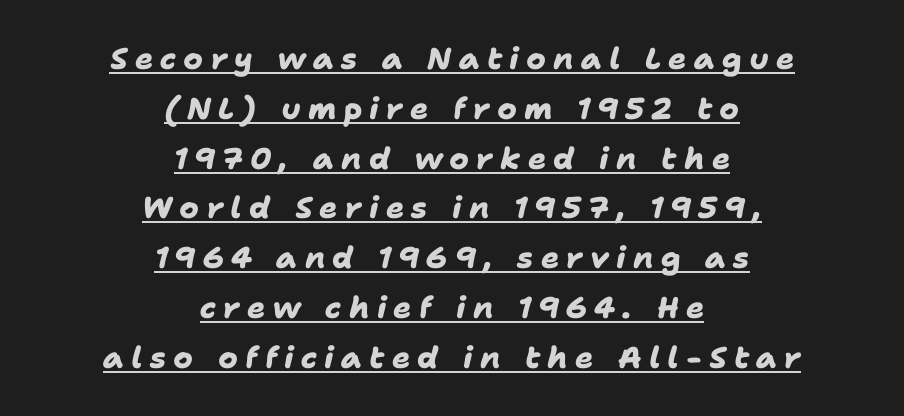
The image shows 30 px heavy sans-serif type; set centered, normal line spacing (1.66x), unusually wide letter spacing (+0.24 em), underlined; low stroke contrast and a medium x-height.
